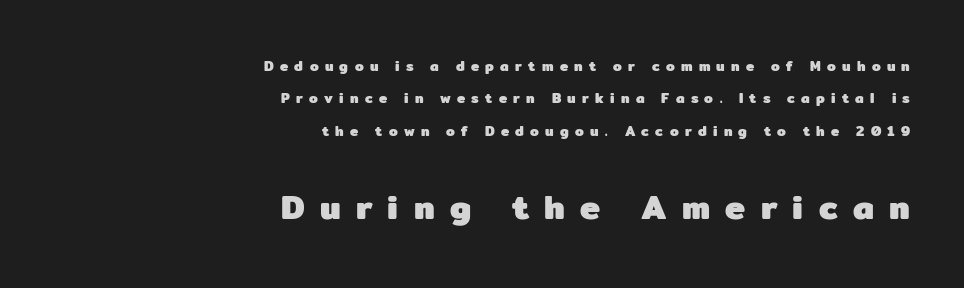
The image shows 34 px heavy sans-serif type, upright; set right-aligned, loose line spacing (2.32x), unusually wide letter spacing (+0.45 em), not underlined; the second (bottom) block is 2.43x larger; low stroke contrast and a medium x-height.
